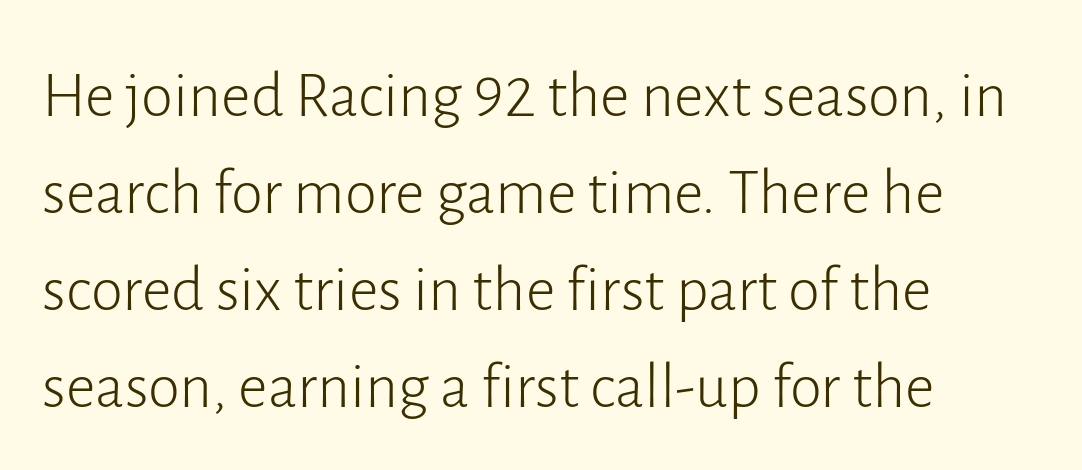
This sample is left-justified, so line endings fall wherever the words run out. Think standard paragraph weight, or any step lighter than that. Unmarked baselines from the first word to the last. Compared with typical body copy, the letter spacing here is the same. Does the lettering tilt? It doesn't — this is upright.
